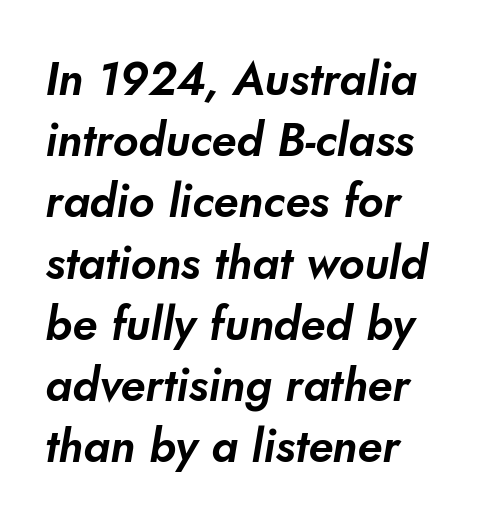
Q: Is the typeface a serif or a sans-serif typeface? A: Sans-serif.
Q: Is the text underlined? A: No.
Q: How is the paragraph aligned? A: Left-aligned.
Q: Is the spacing between letters normal or unusually wide? A: Normal.
Q: Is the spacing between lines tight, normal or loose? A: Normal.
Q: Width (condensed, normal, or wide)? A: Normal.
Q: Stroke contrast? A: Low.
Q: x-height? A: Small.
Q: Monospaced? A: No.
